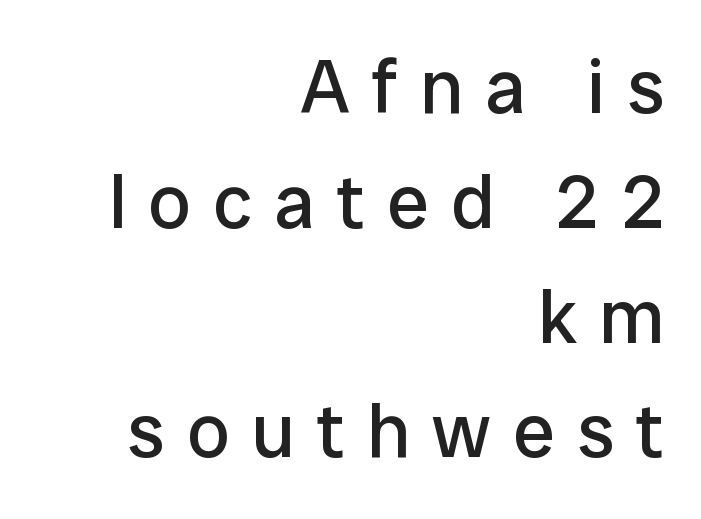
Q: Is the text bold? A: No.
Q: Is the text italic (slanted)? A: No, it is upright.
Q: Is the typeface a serif or a sans-serif typeface? A: Sans-serif.
Q: Is the text underlined? A: No.
Q: How is the paragraph aligned? A: Right-aligned.
Q: Is the spacing between letters normal or unusually wide? A: Unusually wide.
Q: Is the spacing between lines tight, normal or loose? A: Normal.
Q: Width (condensed, normal, or wide)? A: Normal.
Q: Stroke contrast? A: Low.
Q: x-height? A: Medium.
Q: Monospaced? A: No.
